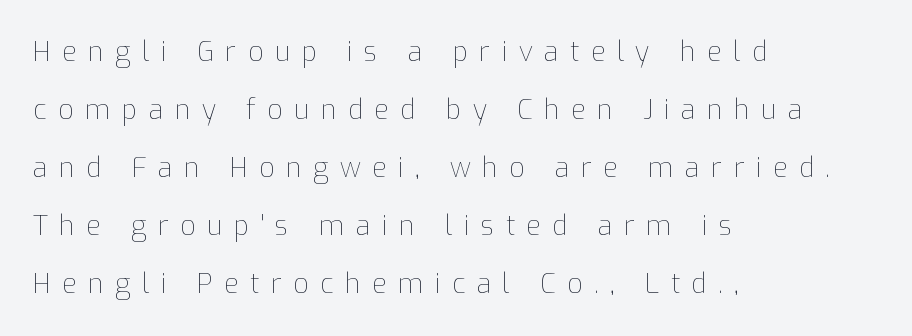
{"italic": "no", "bold": "no", "underline": "no", "align": "left", "line_spacing": "loose", "line_spacing_ratio": 2.15, "letter_spacing": "wide", "letter_spacing_em": 0.42, "glyph_px": 27}
